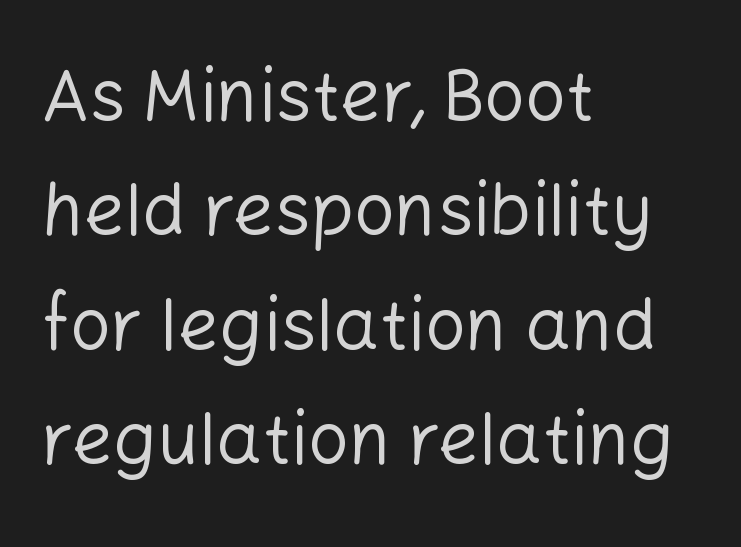
The image shows 72 px regular-weight sans-serif type, upright; set left-aligned, normal line spacing (1.59x), normal letter spacing, not underlined; low stroke contrast and a medium x-height.
